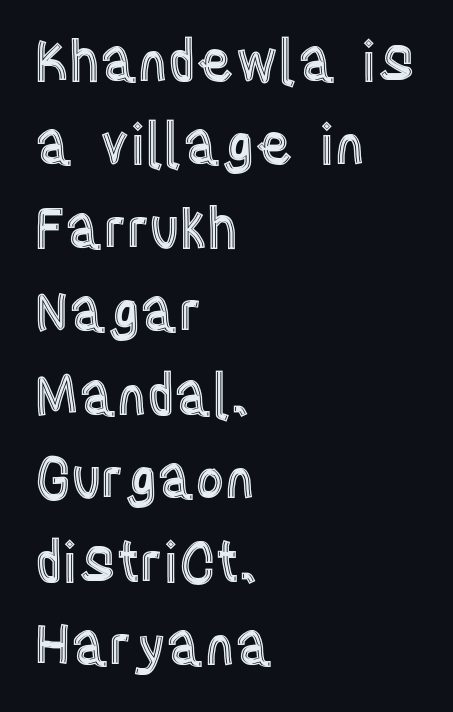
{"italic": "no", "width": "condensed", "x_height": "large", "monospaced": "no", "underline": "no", "align": "left", "line_spacing": "normal", "line_spacing_ratio": 1.49, "letter_spacing": "normal", "letter_spacing_em": 0.0, "glyph_px": 56}
